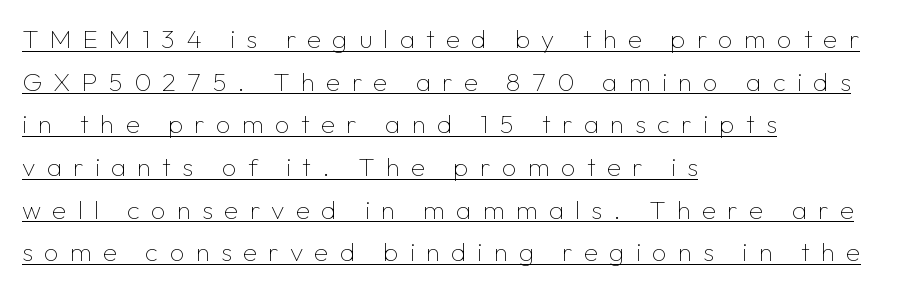
Q: Is the text bold? A: No.
Q: Is the text italic (slanted)? A: No, it is upright.
Q: Is the text underlined? A: Yes.
Q: How is the paragraph aligned? A: Left-aligned.
Q: Is the spacing between letters normal or unusually wide? A: Unusually wide.
Q: Is the spacing between lines tight, normal or loose? A: Normal.
